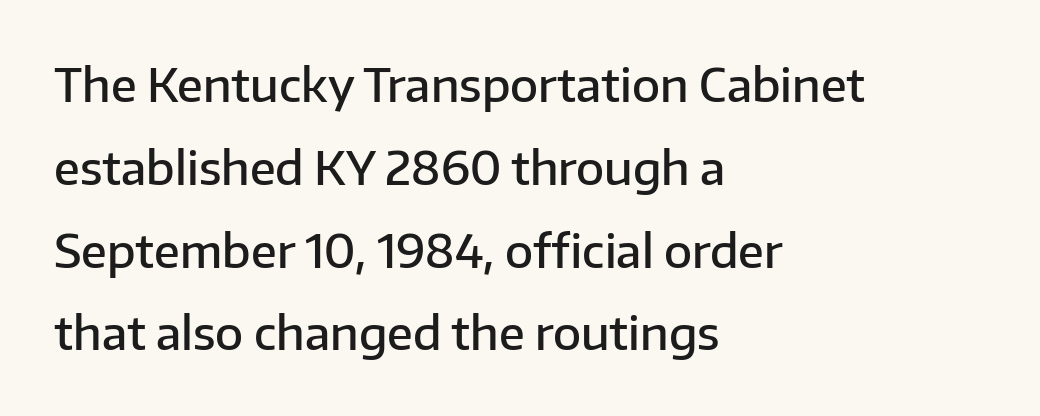
The image shows 46 px semibold sans-serif type, upright; set left-aligned, line spacing 1.8x, normal letter spacing, not underlined; low stroke contrast and a medium x-height.
